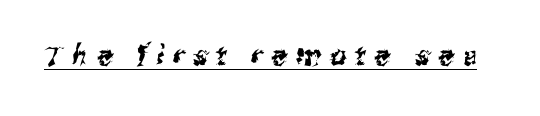
The image shows 28 px condensed sans-serif type; set unusually wide letter spacing (+0.33 em), underlined; medium stroke contrast and a medium x-height.
